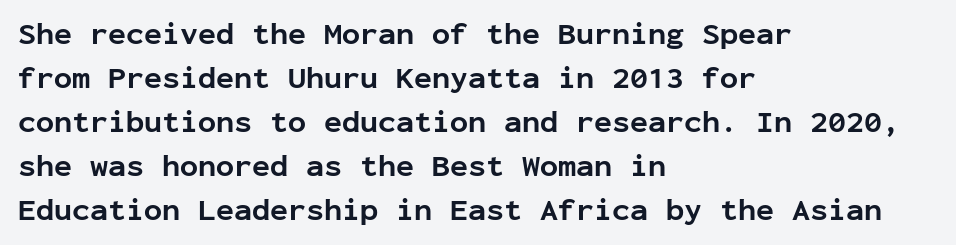
Q: Is the text bold? A: Yes.
Q: Is the text italic (slanted)? A: No, it is upright.
Q: Is the typeface a serif or a sans-serif typeface? A: Sans-serif.
Q: Is the text underlined? A: No.
Q: How is the paragraph aligned? A: Left-aligned.
Q: Is the spacing between letters normal or unusually wide? A: Normal.
Q: Is the spacing between lines tight, normal or loose? A: Normal.
Q: Width (condensed, normal, or wide)? A: Normal.
Q: Stroke contrast? A: Low.
Q: x-height? A: Medium.
Q: Monospaced? A: Yes.
